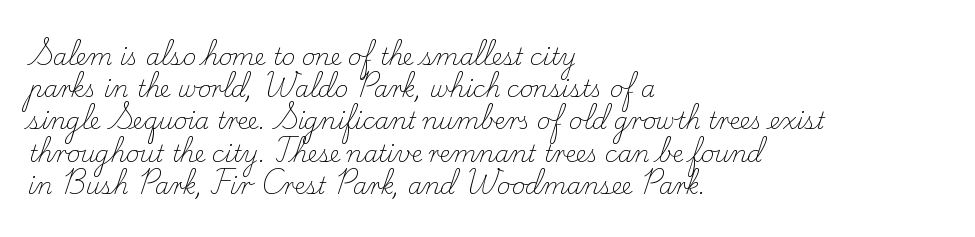
Regarding leading, the lines here are spaced in the standard way. The setting favours the left margin, as ordinary paragraphs usually do. The typeface has the unassuming heft of standard copy or less. The tracking reads as untouched default to a designer's eye. Type without underlining.
